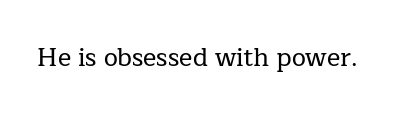
If you drew a line through each stem, it would be perfectly vertical. Characters follow at the spacing the type designer built in. The words here are not underlined.
